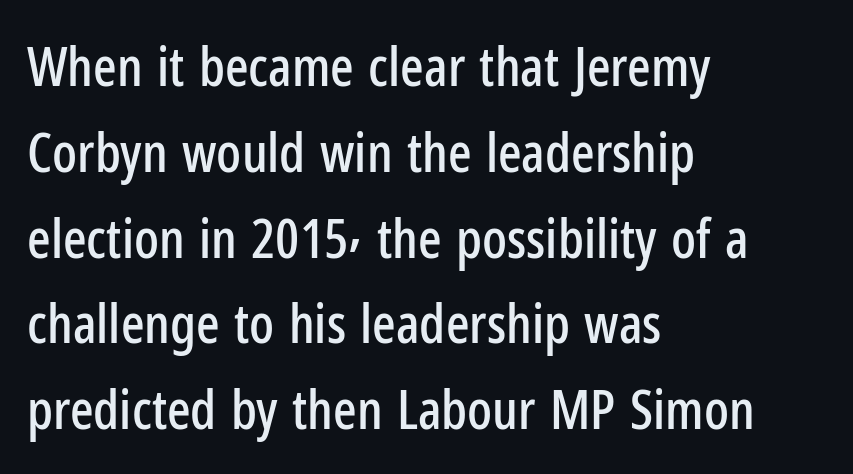
Does extra space separate the letters? No, they use regular spacing. This is sans-serif lettering, the kind often seen on screens and signage. In terms of leading, this rendering sits right in the middle. Here the designer chose a conventional face with non-uniform glyph widths. The type sits square on the baseline with zero lean.
